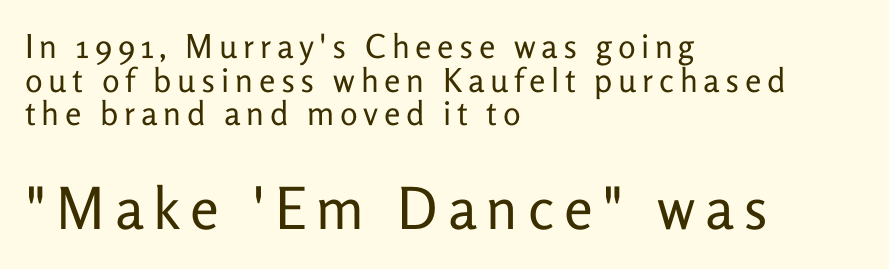
Q: Is the text bold? A: No.
Q: Is the text italic (slanted)? A: No, it is upright.
Q: Is the typeface a serif or a sans-serif typeface? A: Sans-serif.
Q: Is the text underlined? A: No.
Q: How is the paragraph aligned? A: Left-aligned.
Q: Is the spacing between lines tight, normal or loose? A: Tight.
Q: Which block of text is set in a larger size, the first (top) or the second (bottom)? A: The second (bottom) one.
Q: Width (condensed, normal, or wide)? A: Normal.
Q: Stroke contrast? A: Low.
Q: x-height? A: Medium.
Q: Monospaced? A: No.
